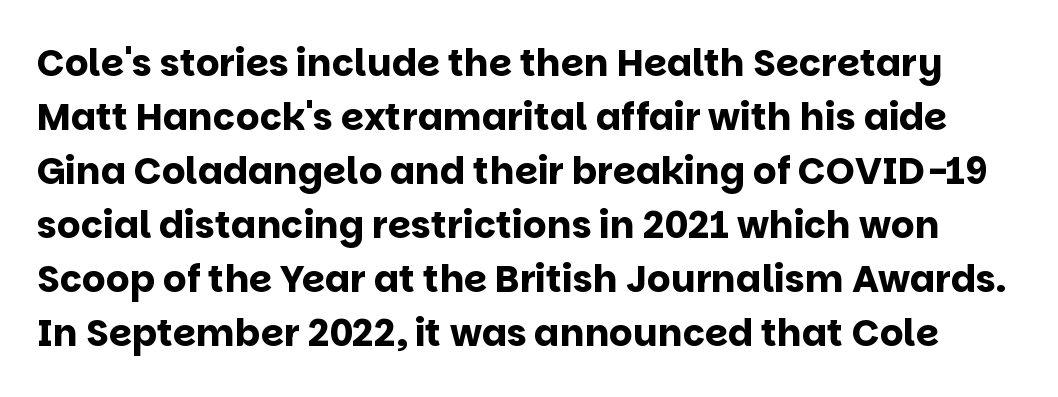
{"serif": "no", "italic": "no", "bold": "yes", "weight": "bold", "width": "normal", "stroke_contrast": "low", "x_height": "large", "monospaced": "no", "underline": "no", "line_spacing": "normal", "line_spacing_ratio": 1.46, "letter_spacing": "normal", "letter_spacing_em": 0.0, "glyph_px": 37}
